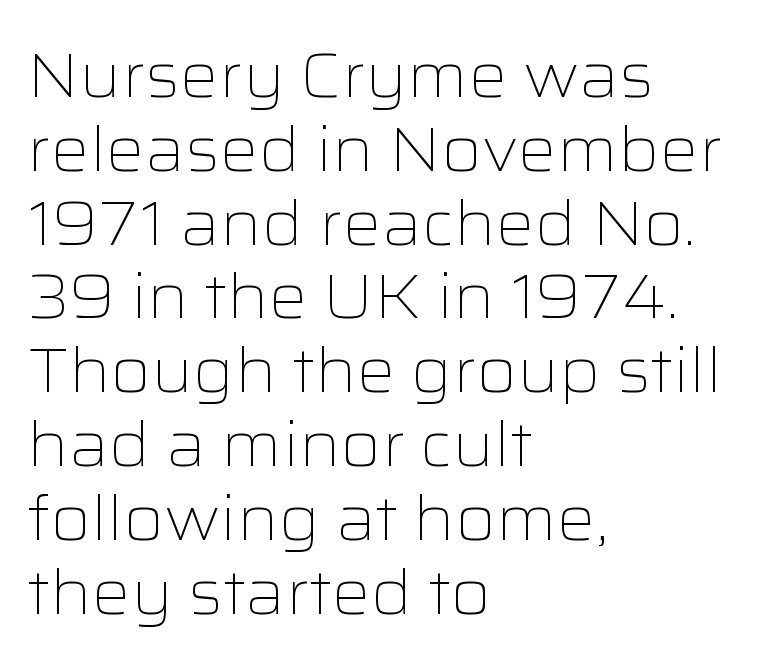
Q: Is the text bold? A: No.
Q: Is the text italic (slanted)? A: No, it is upright.
Q: Is the typeface a serif or a sans-serif typeface? A: Sans-serif.
Q: Is the text underlined? A: No.
Q: How is the paragraph aligned? A: Left-aligned.
Q: Is the spacing between letters normal or unusually wide? A: Normal.
Q: Width (condensed, normal, or wide)? A: Wide.
Q: Stroke contrast? A: Low.
Q: x-height? A: Medium.
Q: Monospaced? A: No.
